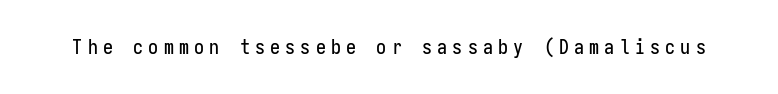
The image shows 20 px text type, upright; set unusually wide letter spacing (+0.26 em), not underlined.
